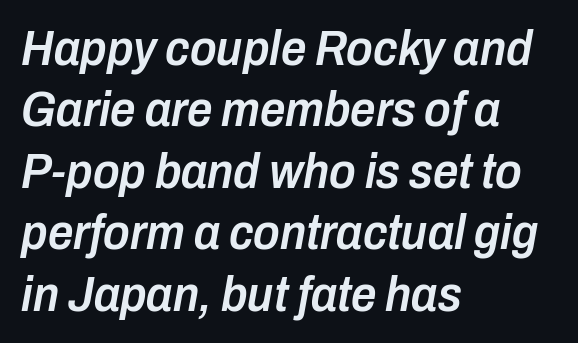
Q: Is the text bold? A: Semi-bold.
Q: Is the text italic (slanted)? A: Yes, it leans right by about 10 degrees.
Q: Is the text underlined? A: No.
Q: How is the paragraph aligned? A: Left-aligned.
Q: Is the spacing between letters normal or unusually wide? A: Normal.
Q: Width (condensed, normal, or wide)? A: Condensed.
Q: Stroke contrast? A: Low.
Q: x-height? A: Medium.
Q: Monospaced? A: No.
